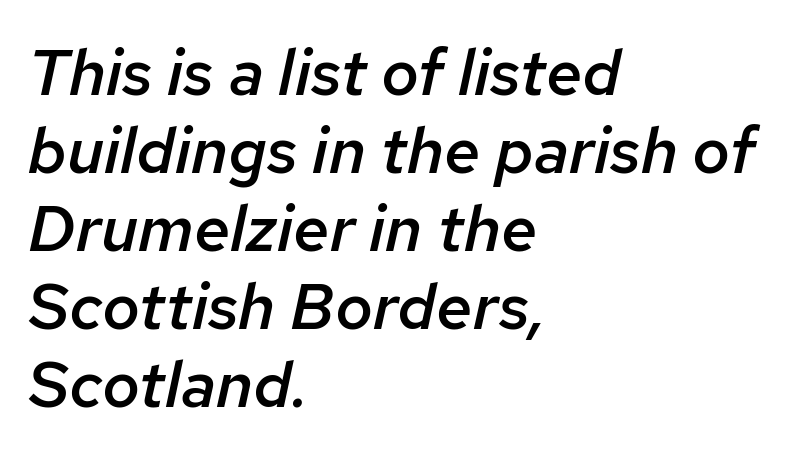
Reading down the block, your eye returns to a fixed left position each line. Students, this is semibold: more ink than regular, less than bold. The axis of the letterforms is tilted away from vertical. Nobody touched the tracking dial on this one.
